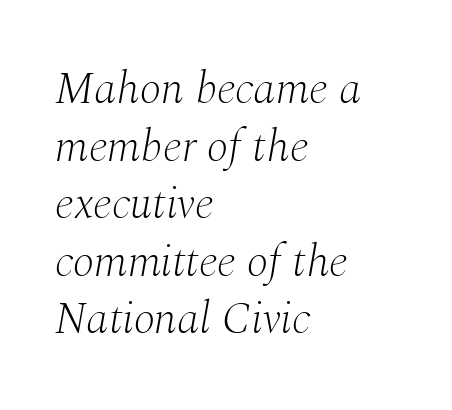
The image shows 45 px light serif type, italic (leaning right); set left-aligned, normal line spacing (1.28x), normal letter spacing, not underlined; medium stroke contrast and a medium x-height.
